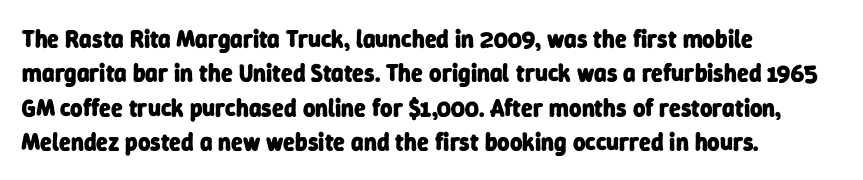
The image shows 24 px bold type; set left-aligned, normal line spacing (1.43x), normal letter spacing, not underlined.
